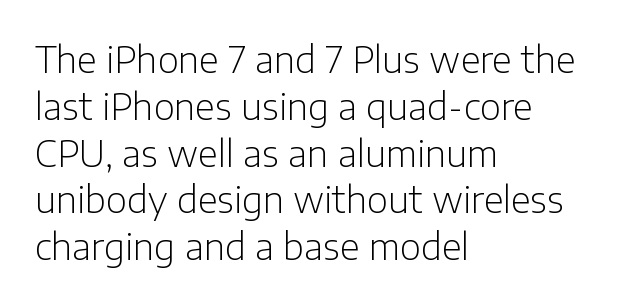
The image shows 36 px light sans-serif type, upright; set left-aligned, normal line spacing (1.3x), normal letter spacing, not underlined; low stroke contrast and a medium x-height.
